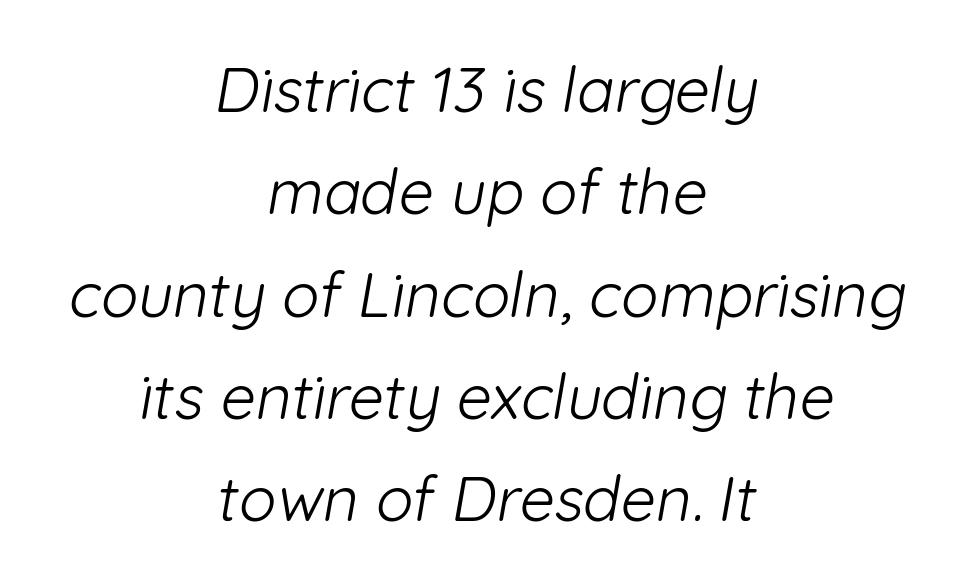
Here the glyphs are tracked normally, forming tight word shapes. The glyphs are unaccompanied by any horizontal stroke below them. No letter is thick-stroked: the sample isn't bold. Vertical spacing — default.
